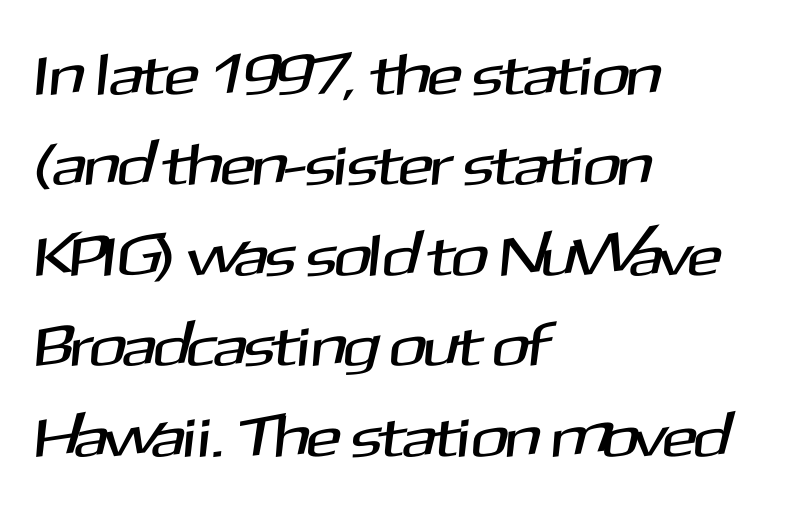
The image shows 58 px sans-serif type; set left-aligned, normal line spacing (1.56x), normal letter spacing, not underlined; medium stroke contrast and a medium x-height.
